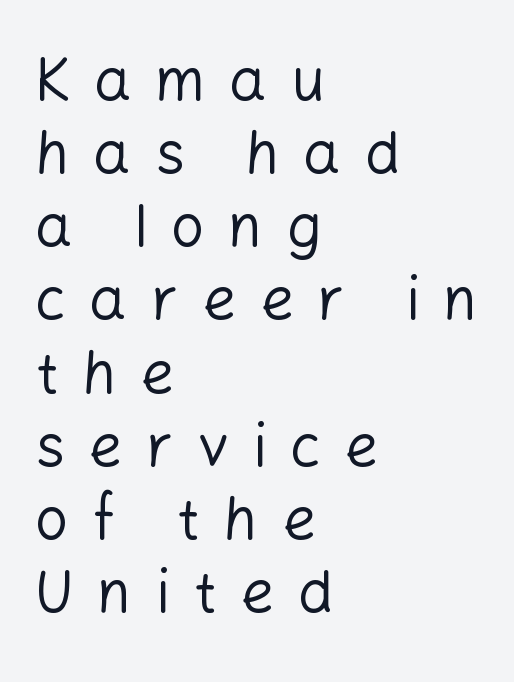
{"serif": "no", "italic": "no", "bold": "no", "weight": "regular", "width": "normal", "stroke_contrast": "low", "x_height": "medium", "monospaced": "no", "underline": "no", "align": "left", "line_spacing_ratio": 1.24, "letter_spacing": "wide", "letter_spacing_em": 0.4, "glyph_px": 59}
